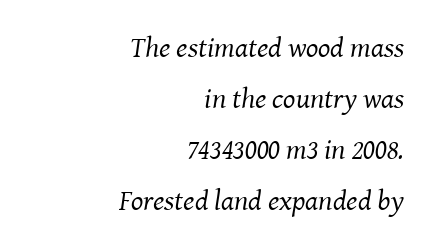
The image shows 29 px regular-weight serif type, italic (leaning right); set right-aligned, line spacing 1.76x, normal letter spacing, not underlined; medium stroke contrast and a medium x-height.
